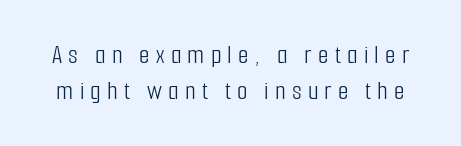
This is not heavy type; no bold has been used. Inter-character spacing is expanded well beyond the font's built-in metrics. One glance says typical: line gaps are just what's usual. Any mark beneath the type? The region is blank.
